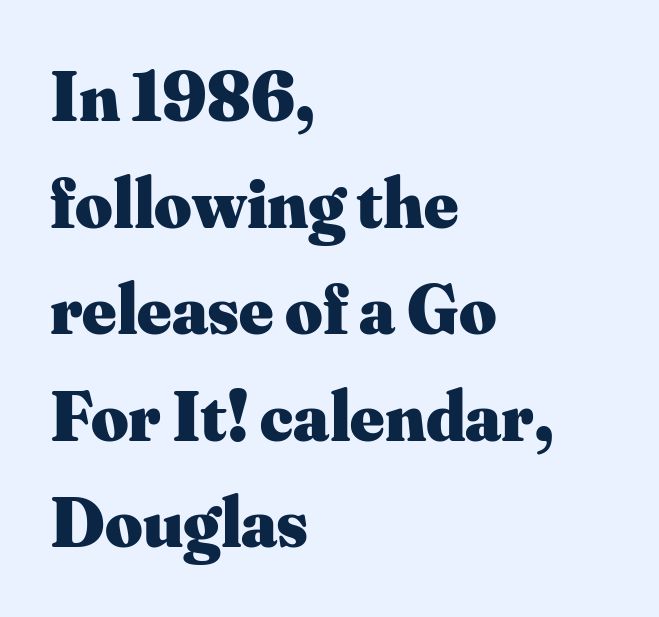
The space directly below the letters is spotless. You could call the tracking neutral — neither tight nor loose. To sum up the face: it has serifs. Spacing verdict: proportional, widths tailored to each character. The rendering anchors every line to the left-hand side. Posture: straight, roman, zero tilt.
